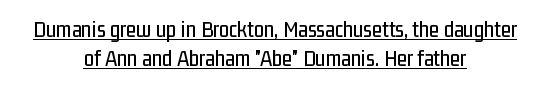
Characters follow at the spacing the type designer built in. Vertical strokes here are truly vertical. Successive baselines arrive at the customary interval. Each line of the rendering has a horizontal stroke beneath the glyphs. Each line is balanced around a shared central axis.
